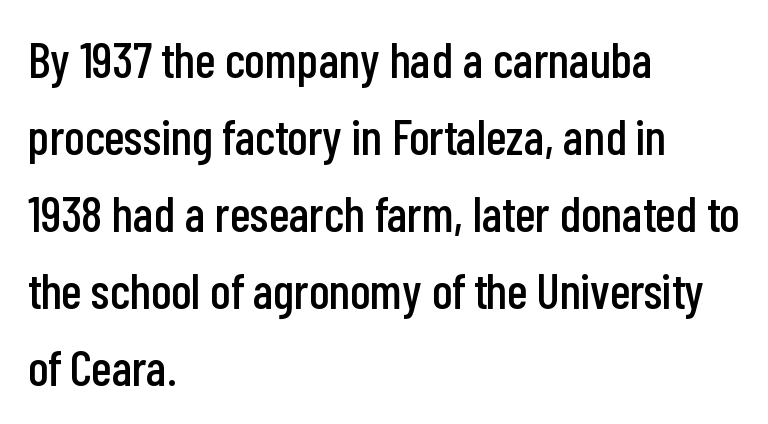
Q: Is the text italic (slanted)? A: No, it is upright.
Q: Is the typeface a serif or a sans-serif typeface? A: Sans-serif.
Q: Is the text underlined? A: No.
Q: How is the paragraph aligned? A: Left-aligned.
Q: Is the spacing between letters normal or unusually wide? A: Normal.
Q: Is the spacing between lines tight, normal or loose? A: Normal.
Q: Width (condensed, normal, or wide)? A: Condensed.
Q: Stroke contrast? A: Low.
Q: x-height? A: Medium.
Q: Monospaced? A: No.
